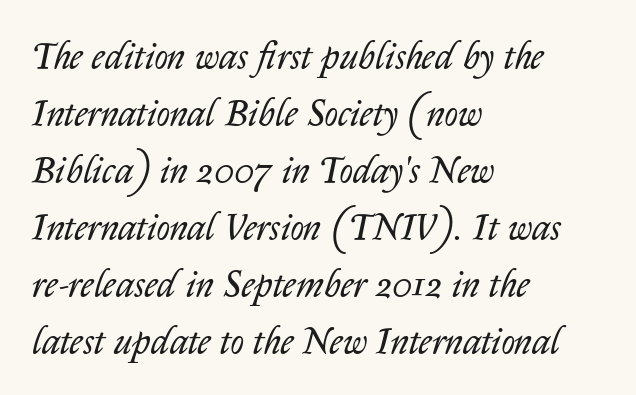
The image shows 37 px regular-weight type, italic (leaning right); set left-aligned, normal line spacing (1.54x), normal letter spacing, not underlined; low stroke contrast and a medium x-height.
